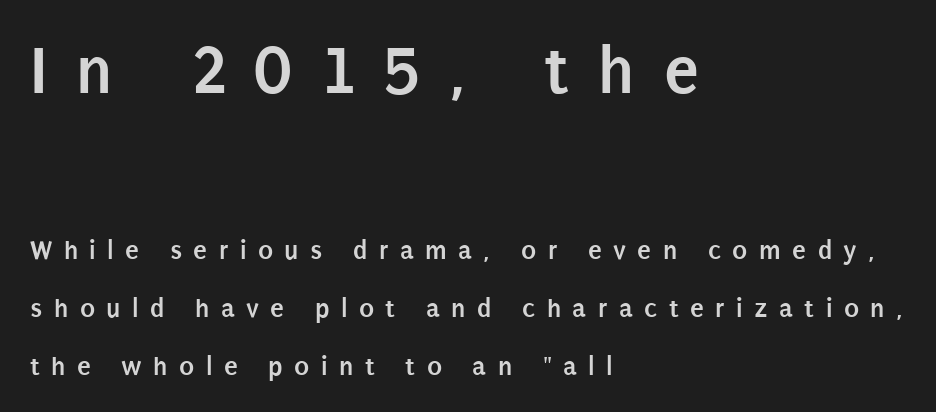
The image shows 71 px semibold, condensed sans-serif type, upright; set left-aligned, loose line spacing (2.07x), unusually wide letter spacing (+0.41 em), not underlined; the first (top) block is 2.54x larger; low stroke contrast and a large x-height.
